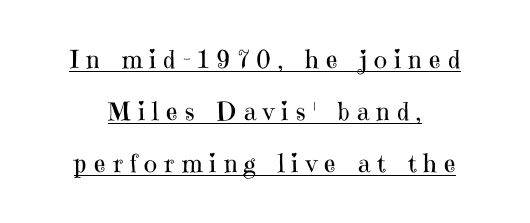
You can tell it's not italic because the verticals are truly vertical. The lettering is marked with a stroke running underneath it. Weight class: somewhere from thin through regular. One glance says open: line gaps are wider than usual. The passage shown has open, widely tracked lettering throughout.
